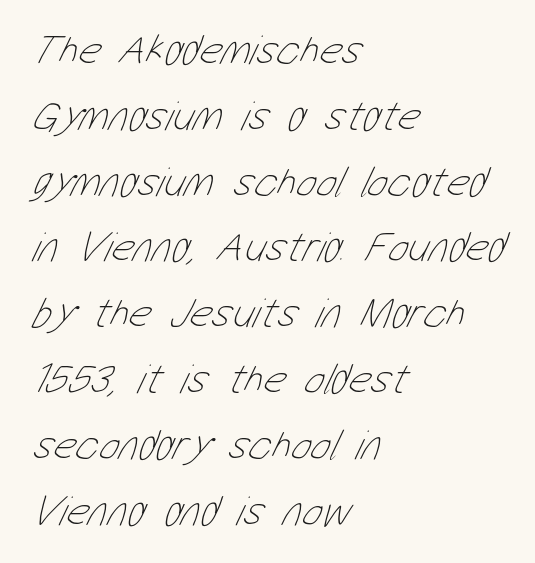
{"bold": "no", "weight": "thin", "width": "condensed", "stroke_contrast": "low", "x_height": "medium", "monospaced": "no", "underline": "no", "align": "left", "line_spacing": "normal", "line_spacing_ratio": 1.53, "letter_spacing": "normal", "letter_spacing_em": 0.0, "glyph_px": 43}
